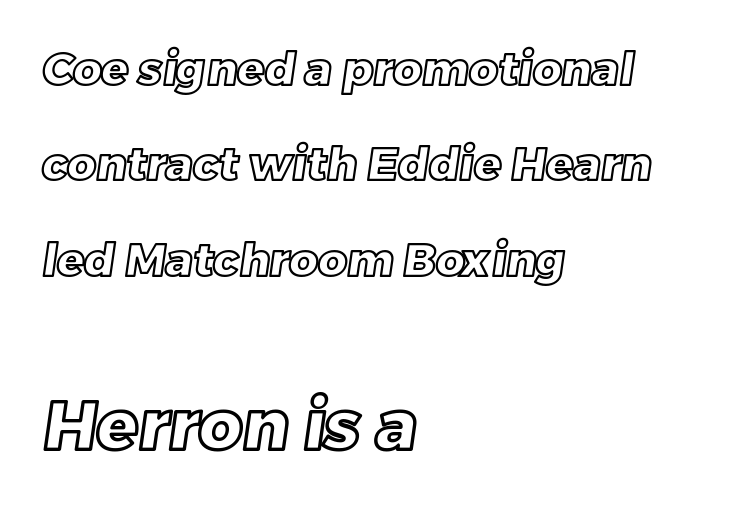
The image shows 68 px text type; set left-aligned, loose line spacing (2.12x), normal letter spacing, not underlined; the second (bottom) block is 1.51x larger; a large x-height.
